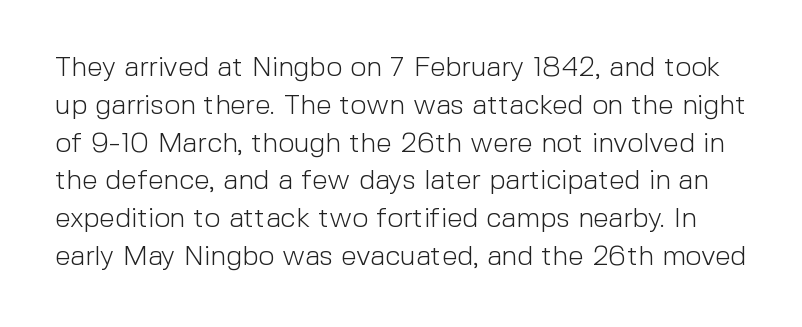
Note the varied advance widths — an 'i' is clearly narrower than an 'm'. The line texture is even and compact thanks to regular tracking. Glance below the letters and you will spot only blank space. Classification — sans serif. Upright lettering throughout. This sample keeps an unexceptional amount of space between lines.
